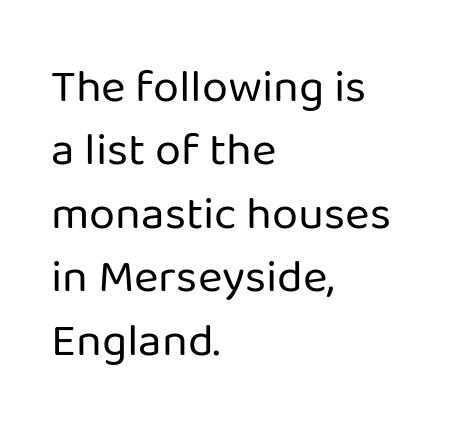
{"serif": "no", "italic": "no", "bold": "no", "weight": "regular", "width": "normal", "stroke_contrast": "low", "x_height": "medium", "monospaced": "no", "underline": "no", "align": "left", "line_spacing": "normal", "line_spacing_ratio": 1.35, "letter_spacing": "normal", "letter_spacing_em": 0.0, "glyph_px": 47}
